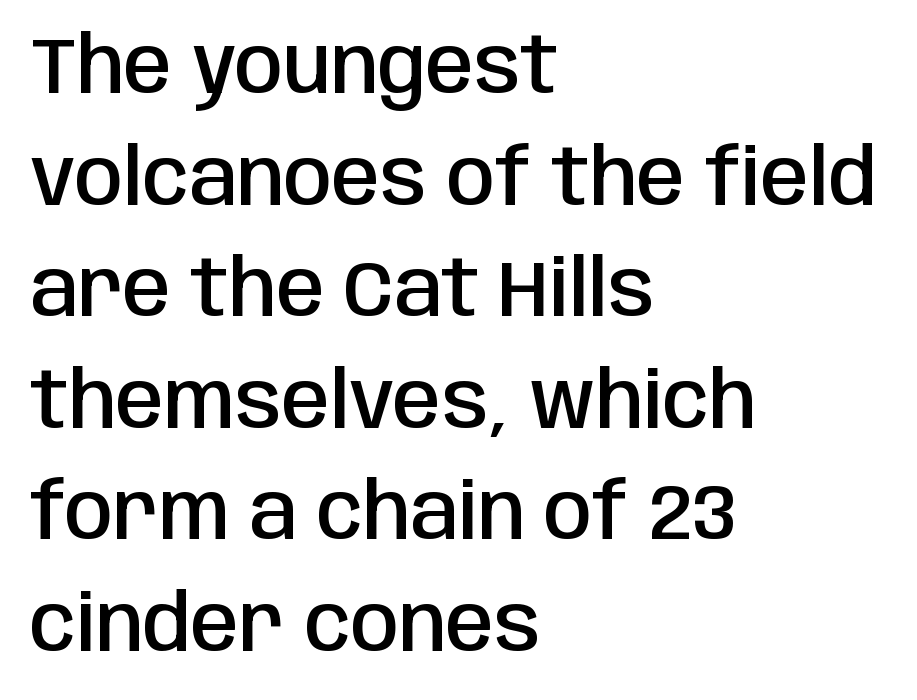
Q: Is the text bold? A: Semi-bold.
Q: Is the text italic (slanted)? A: No, it is upright.
Q: Is the typeface a serif or a sans-serif typeface? A: Sans-serif.
Q: Is the text underlined? A: No.
Q: How is the paragraph aligned? A: Left-aligned.
Q: Is the spacing between letters normal or unusually wide? A: Normal.
Q: Is the spacing between lines tight, normal or loose? A: Normal.
Q: Width (condensed, normal, or wide)? A: Condensed.
Q: Stroke contrast? A: Low.
Q: x-height? A: Large.
Q: Monospaced? A: No.
